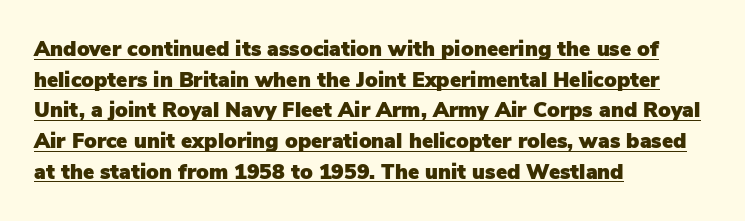
The image shows 21 px text type, upright; set left-aligned, normal line spacing (1.46x), normal letter spacing, underlined.
